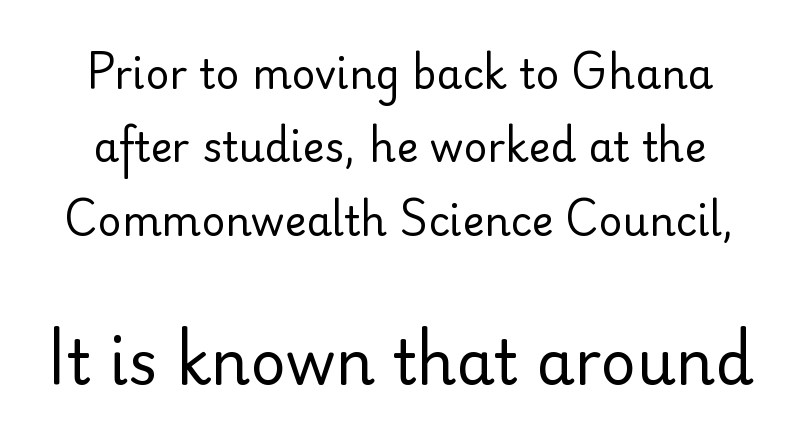
The image shows 61 px regular-weight sans-serif type, upright; set line spacing 1.79x, normal letter spacing, not underlined; the second (bottom) block is 1.49x larger; low stroke contrast and a small x-height.
